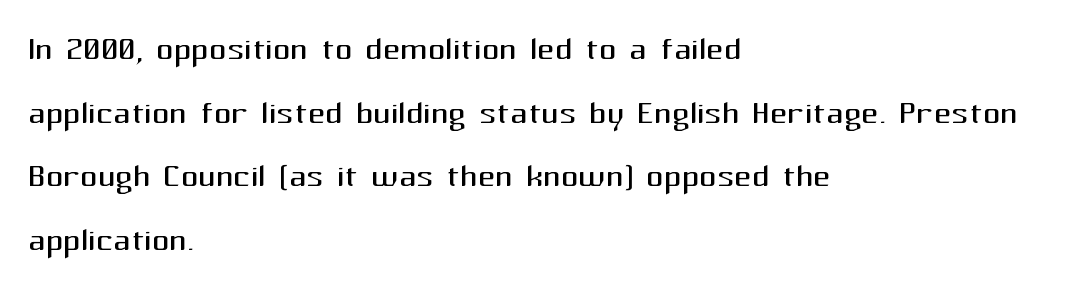
Q: Is the text bold? A: No.
Q: Is the text italic (slanted)? A: No, it is upright.
Q: Is the typeface a serif or a sans-serif typeface? A: Sans-serif.
Q: Is the text underlined? A: No.
Q: How is the paragraph aligned? A: Left-aligned.
Q: Is the spacing between letters normal or unusually wide? A: Normal.
Q: Is the spacing between lines tight, normal or loose? A: Normal.
Q: Width (condensed, normal, or wide)? A: Normal.
Q: Stroke contrast? A: Medium.
Q: x-height? A: Medium.
Q: Monospaced? A: No.
